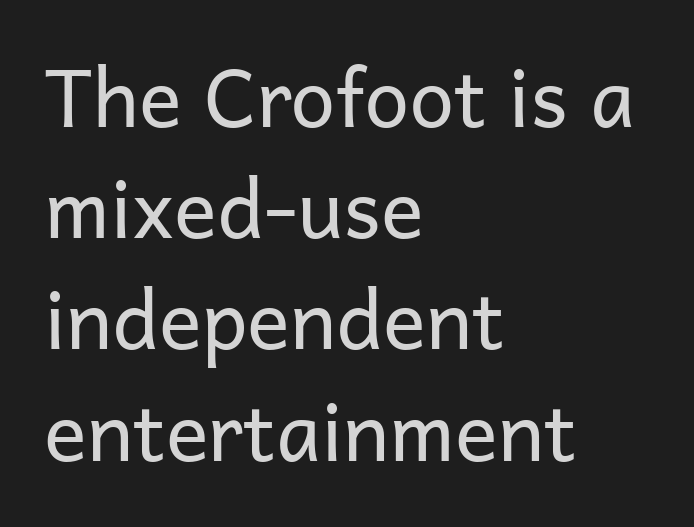
{"serif": "no", "italic": "no", "bold": "no", "weight": "regular", "width": "normal", "stroke_contrast": "low", "x_height": "medium", "monospaced": "no", "underline": "no", "align": "left", "line_spacing": "normal", "line_spacing_ratio": 1.39, "letter_spacing": "normal", "letter_spacing_em": 0.0, "glyph_px": 80}
